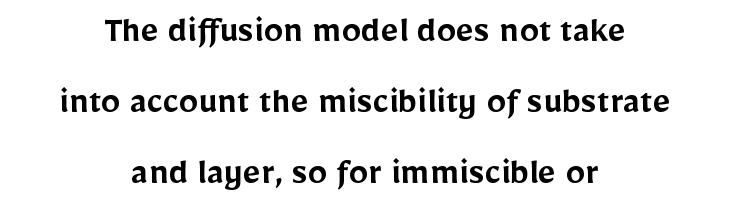
The type sits square on the baseline with zero lean. You could not count columns in this text — the font is proportionally spaced. To sum up the face: it is a sans, with no serifs. Set as a demibold, roughly 600 on the weight scale. Bare-footed words on every line.
